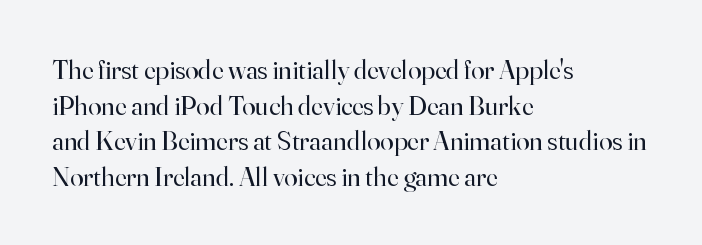
Notice how descenders clear the ascenders below comfortably — that's standard leading. Rule under the text: the space is simply empty. This rendering uses left alignment, leaving the right contour irregular. The type sits square on the baseline with zero lean. The font sits on the lighter half of the weight spectrum, regular included. The gaps between neighbouring characters are ordinary and unremarkable.
